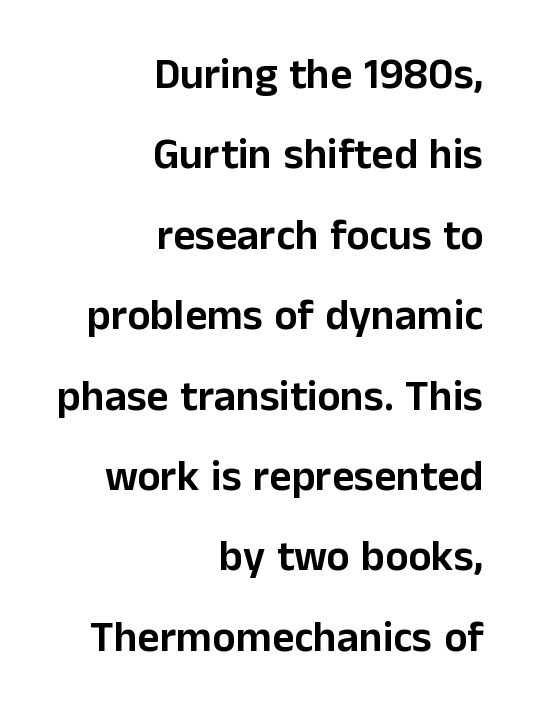
{"serif": "no", "italic": "no", "width": "normal", "stroke_contrast": "low", "x_height": "medium", "monospaced": "no", "underline": "no", "align": "right", "line_spacing_ratio": 1.87, "letter_spacing": "normal", "letter_spacing_em": 0.0, "glyph_px": 43}
